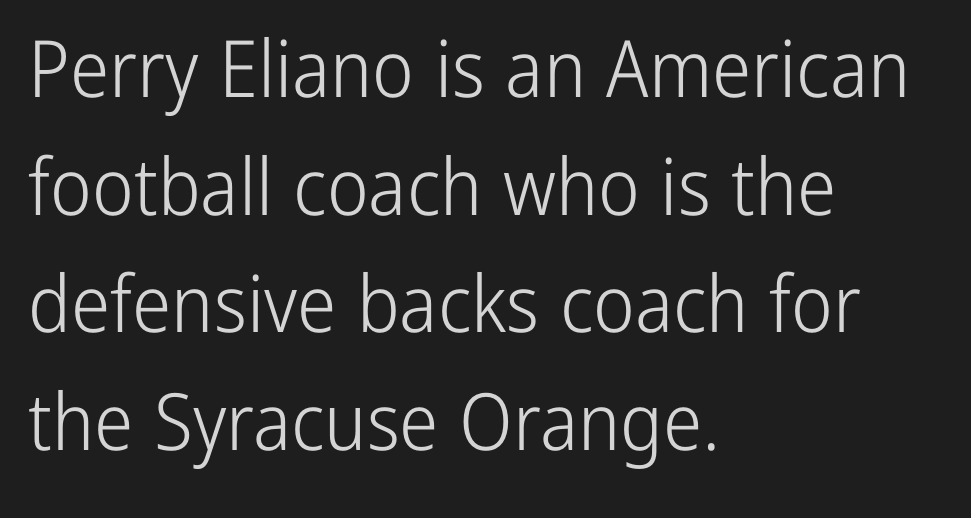
Summary of weight: not heavy and not bold. The strip under each line holds only bare page. The passage shown is typed in a proportional face where columns would drift. Does extra space separate the letters? No, they use regular spacing. This block has exactly the height ordinary leading produces.
